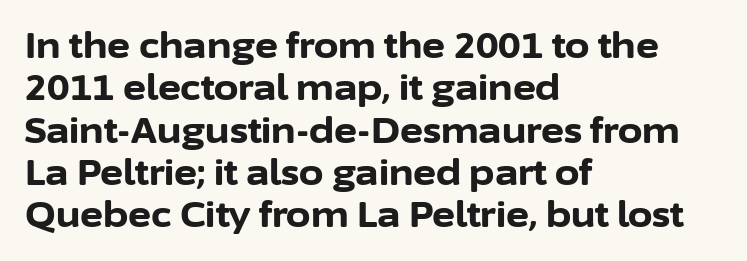
The ragged edge is on the right, which tells us the setting is flush left. In terms of letterform style, serifs are entirely absent. On the weight axis this lands at bold, roughly 700. Ordinary non-slanted type is in use. You could not count columns in this text — the font is proportionally spaced. Glyph-to-glyph distance matches everyday printed text.
